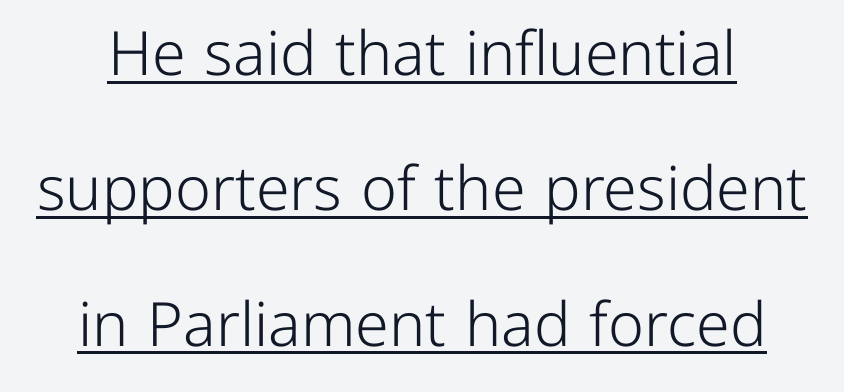
The image shows 61 px light sans-serif type, upright; set loose line spacing (2.22x), normal letter spacing, underlined; low stroke contrast and a medium x-height.
